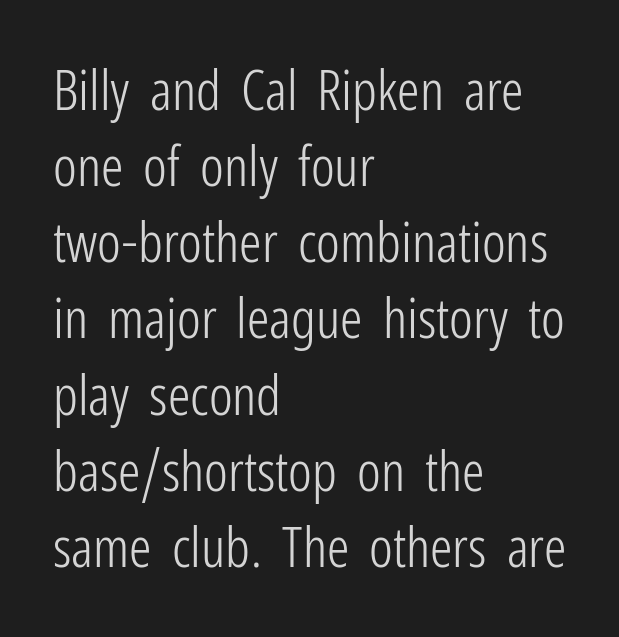
Layout note: lines flush left. Observe the absence of serifs on each vertical stroke in this sample. The characters are drawn with everyday or finer stroke widths. The space directly below the letters is spotless. Style check: upright.
